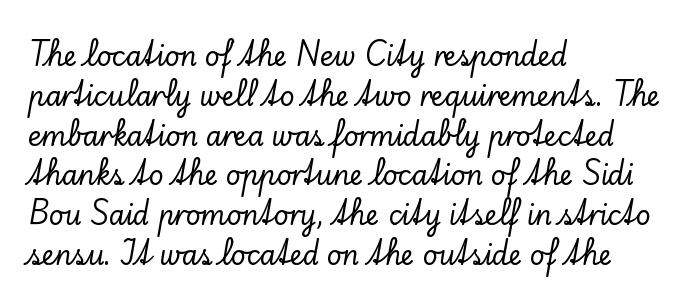
How would I describe the line gaps? Plain and ordinary. Does extra space separate the letters? No, they use regular spacing. These lines stack with their left ends in a neat column. Underlining? Definitely not there.
